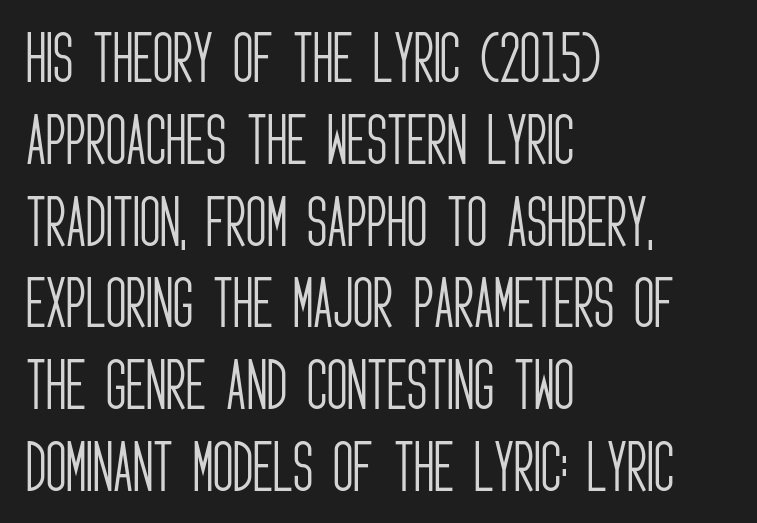
The image shows 56 px light, condensed sans-serif type, upright; set left-aligned, normal line spacing (1.46x), normal letter spacing, not underlined; low stroke contrast and a large x-height.
